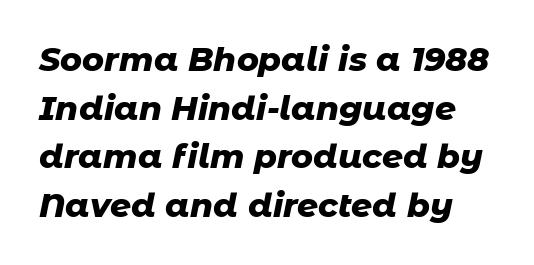
Q: Is the text bold? A: Yes.
Q: Is the text italic (slanted)? A: Yes, it leans right by about 11 degrees.
Q: Is the text underlined? A: No.
Q: Is the spacing between letters normal or unusually wide? A: Normal.
Q: Is the spacing between lines tight, normal or loose? A: Normal.
Q: Width (condensed, normal, or wide)? A: Normal.
Q: Stroke contrast? A: Low.
Q: x-height? A: Medium.
Q: Monospaced? A: No.
